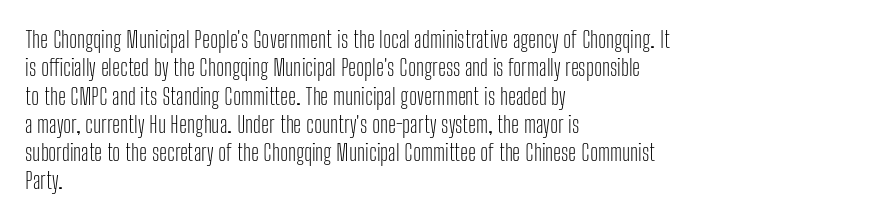
{"italic": "no", "bold": "no", "underline": "no", "align": "left", "line_spacing_ratio": 1.23, "letter_spacing": "normal", "letter_spacing_em": 0.0, "glyph_px": 23}
